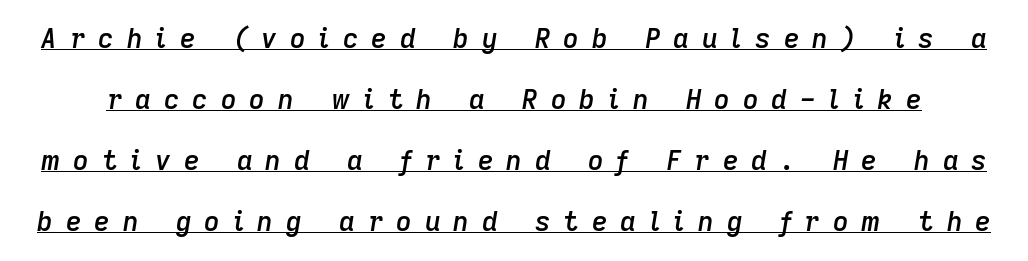
How heavy is the stroke? Medium-heavy — a semibold, shy of bold. Each word looks stretched out because of the extra space between its letters. The string is rendered with underlining switched on. Airy leading. The typography opts for an oblique posture over an upright one.
